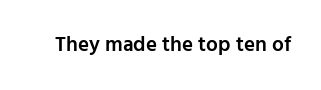
The image shows 21 px text type, upright; set normal letter spacing, not underlined.
